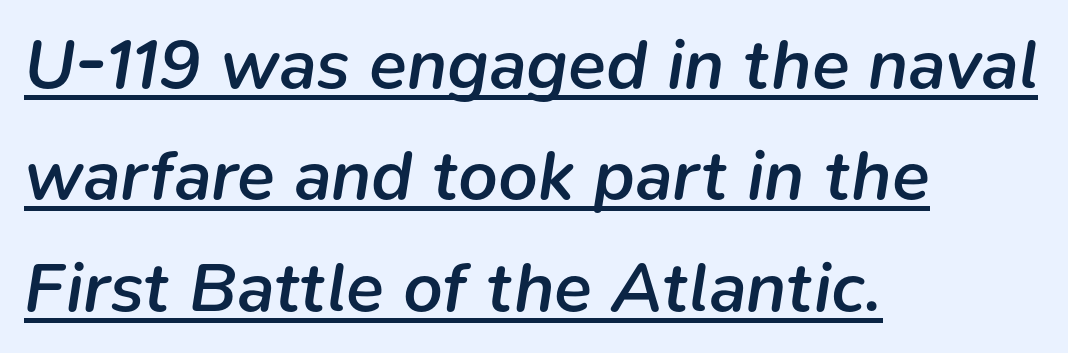
{"italic": "yes", "lean": "right", "slant_degrees": 9, "bold": "semi", "weight": "semibold", "width": "normal", "stroke_contrast": "low", "x_height": "medium", "monospaced": "no", "underline": "yes", "align": "left", "line_spacing": "normal", "line_spacing_ratio": 1.59, "letter_spacing": "normal", "letter_spacing_em": 0.0, "glyph_px": 70}
